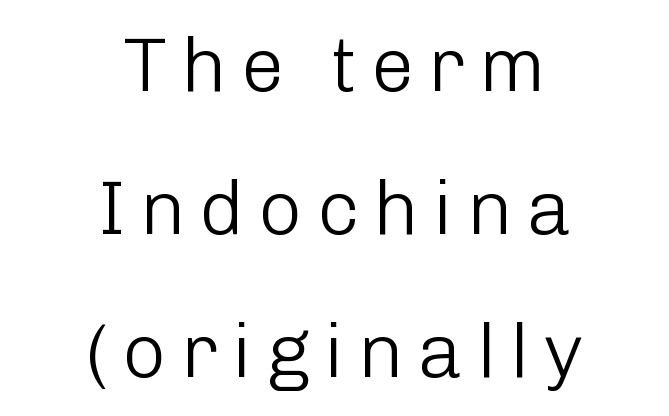
{"serif": "no", "italic": "no", "bold": "no", "weight": "light", "width": "normal", "stroke_contrast": "low", "x_height": "medium", "monospaced": "no", "underline": "no", "align": "center", "line_spacing_ratio": 1.86, "glyph_px": 77}
